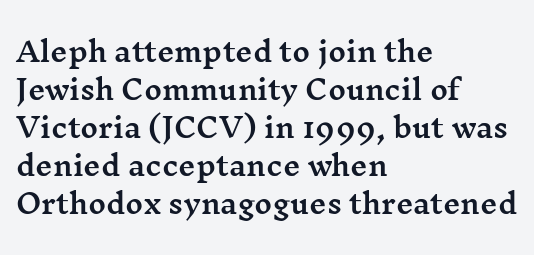
Every stem runs plumb, perpendicular to the baseline. No extra tracking has been applied to these lines. Students, observe: this is what conventionally led text looks like. The rendering anchors every line to the left-hand side. Just letters on the line, the space beneath them empty.
